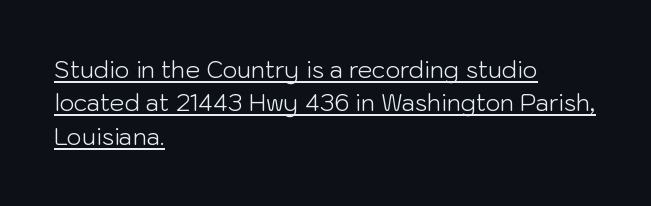
The image shows 23 px text type, upright; set left-aligned, normal line spacing (1.45x), normal letter spacing, underlined.
